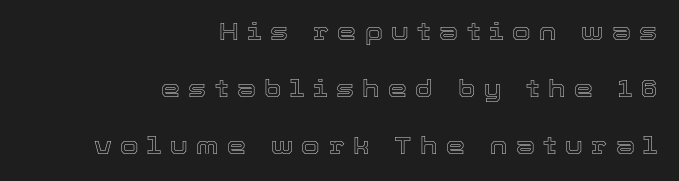
The setting favours the right margin, as signatures and pull-quotes sometimes do. This block would shrink considerably if given ordinary leading; it's expanded now. Ascenders rise straight up at ninety degrees. The strip under each line holds only bare page. Compared with typical body copy, the letter spacing here is much looser.
